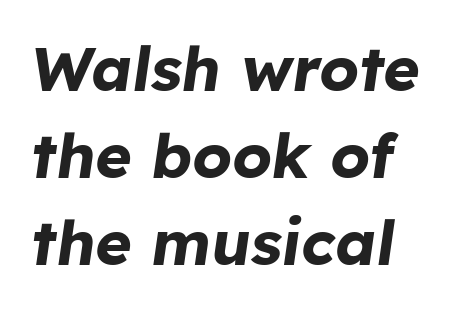
{"italic": "yes", "lean": "right", "slant_degrees": 8, "bold": "yes", "weight": "bold", "width": "normal", "stroke_contrast": "low", "x_height": "medium", "monospaced": "no", "underline": "no", "line_spacing": "normal", "line_spacing_ratio": 1.4, "letter_spacing": "normal", "letter_spacing_em": 0.0, "glyph_px": 62}
